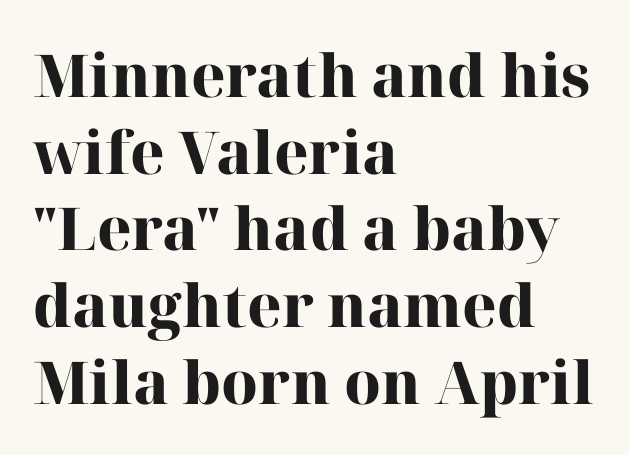
Q: Is the text bold? A: Yes.
Q: Is the text italic (slanted)? A: No, it is upright.
Q: Is the typeface a serif or a sans-serif typeface? A: Serif.
Q: Is the text underlined? A: No.
Q: How is the paragraph aligned? A: Left-aligned.
Q: Is the spacing between letters normal or unusually wide? A: Normal.
Q: Is the spacing between lines tight, normal or loose? A: Normal.
Q: Width (condensed, normal, or wide)? A: Normal.
Q: Stroke contrast? A: High.
Q: x-height? A: Medium.
Q: Monospaced? A: No.
